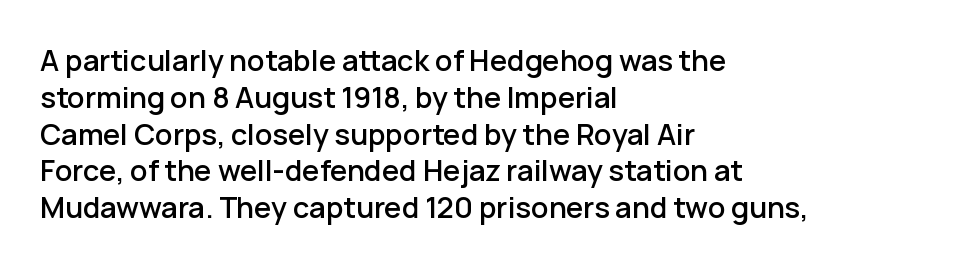
{"serif": "no", "italic": "no", "width": "normal", "stroke_contrast": "low", "x_height": "medium", "monospaced": "no", "underline": "no", "align": "left", "line_spacing": "normal", "line_spacing_ratio": 1.27, "letter_spacing": "normal", "letter_spacing_em": 0.0, "glyph_px": 29}
